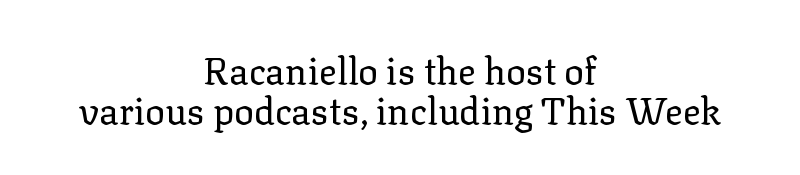
Q: Is the text bold? A: No.
Q: Is the text italic (slanted)? A: No, it is upright.
Q: Is the typeface a serif or a sans-serif typeface? A: Serif.
Q: Is the text underlined? A: No.
Q: How is the paragraph aligned? A: Centered.
Q: Is the spacing between letters normal or unusually wide? A: Normal.
Q: Is the spacing between lines tight, normal or loose? A: Tight.
Q: Width (condensed, normal, or wide)? A: Normal.
Q: Stroke contrast? A: Low.
Q: x-height? A: Medium.
Q: Monospaced? A: No.
